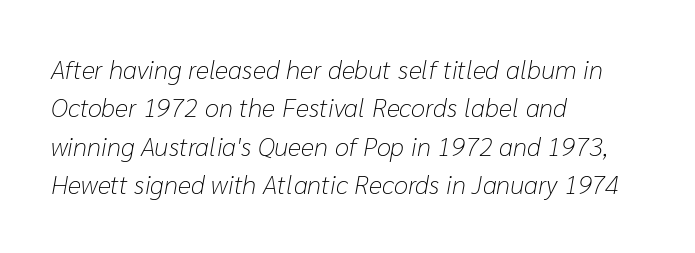
Q: Is the text bold? A: No.
Q: Is the text italic (slanted)? A: Yes, it leans right by about 10 degrees.
Q: Is the text underlined? A: No.
Q: How is the paragraph aligned? A: Left-aligned.
Q: Is the spacing between letters normal or unusually wide? A: Normal.
Q: Is the spacing between lines tight, normal or loose? A: Normal.
